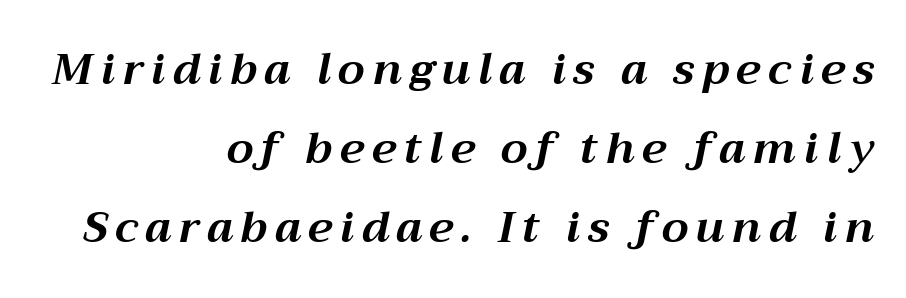
The font's italic variant was chosen for this text. The ragged edge is on the left, which tells us the setting is flush right. Does the weight exceed regular? Yes, all the way to bold. The face used here is proportionally spaced, like ordinary book or web type. Descenders hang freely into open space.
